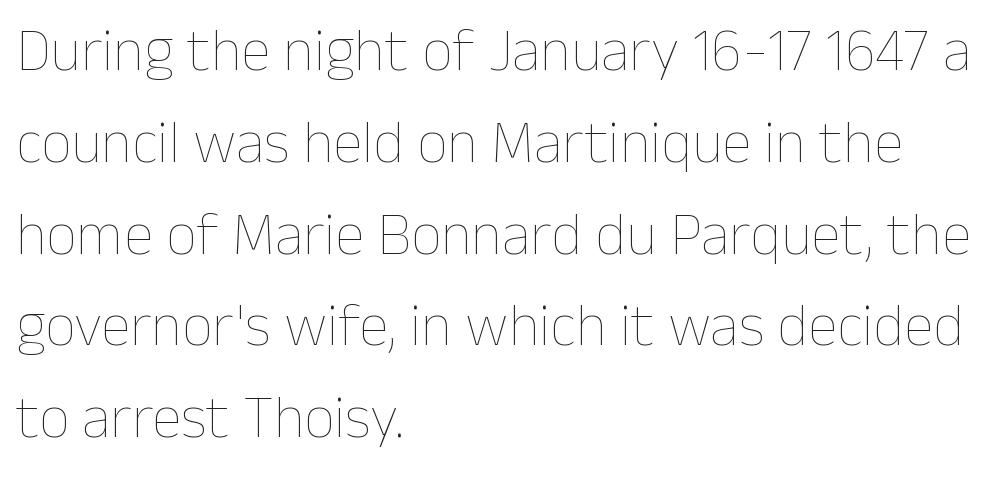
Q: Is the text bold? A: No.
Q: Is the text italic (slanted)? A: No, it is upright.
Q: Is the text underlined? A: No.
Q: How is the paragraph aligned? A: Left-aligned.
Q: Is the spacing between letters normal or unusually wide? A: Normal.
Q: Is the spacing between lines tight, normal or loose? A: Normal.
Q: Width (condensed, normal, or wide)? A: Normal.
Q: Stroke contrast? A: Low.
Q: x-height? A: Medium.
Q: Monospaced? A: No.
